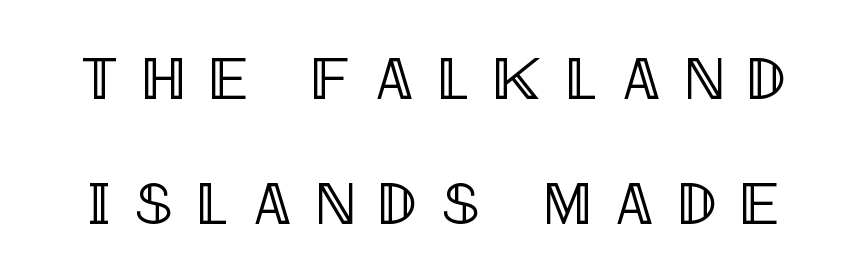
Horizontal bands of white between lines are thick stripes. Notice how the stems are strictly vertical — no italics here. The passage shown has open, widely tracked lettering throughout. The passage shown is typed in a proportional face where columns would drift.
